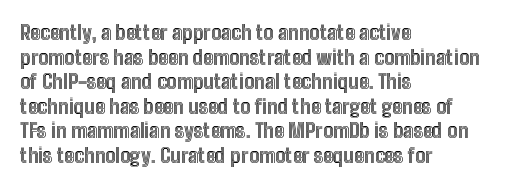
Here the glyphs are tracked normally, forming tight word shapes. The baseline area is clear. Ascenders rise straight up at ninety degrees. These lines stack with their left ends in a neat column.
